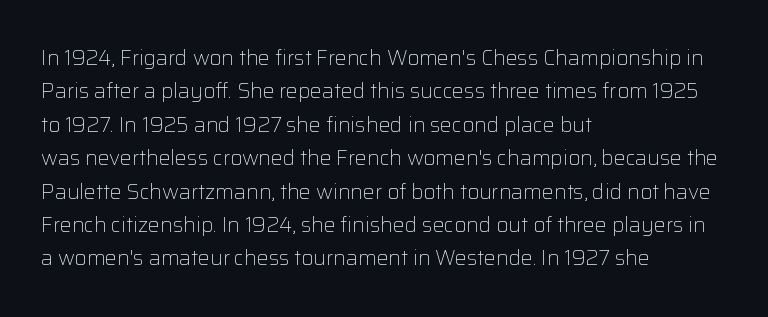
The image shows 21 px text type, upright; set left-aligned, normal line spacing (1.59x), normal letter spacing, not underlined.
